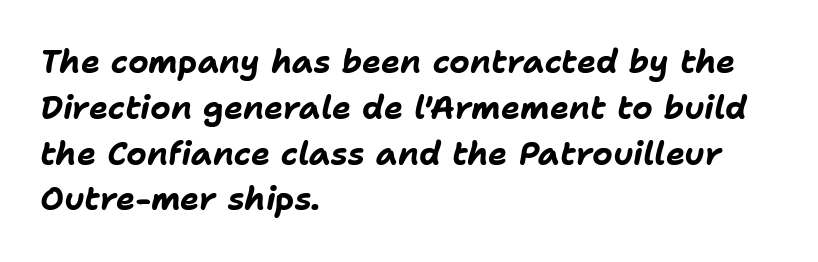
Spacing verdict: proportional, widths tailored to each character. Chunky letters — that's bold for sure. Characters are canted at an angle relative to the baseline's perpendicular. If you measured baseline to baseline, you'd find a middling distance.
